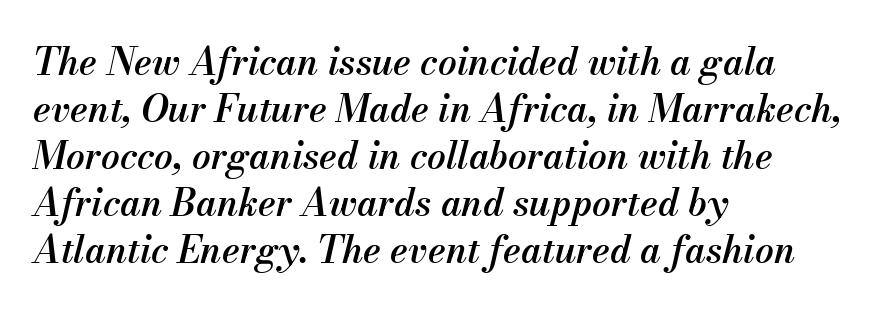
Q: Is the text bold? A: Semi-bold.
Q: Is the text italic (slanted)? A: Yes, it leans right by about 13 degrees.
Q: Is the text underlined? A: No.
Q: How is the paragraph aligned? A: Left-aligned.
Q: Is the spacing between letters normal or unusually wide? A: Normal.
Q: Is the spacing between lines tight, normal or loose? A: Normal.
Q: Width (condensed, normal, or wide)? A: Normal.
Q: Stroke contrast? A: Medium.
Q: x-height? A: Small.
Q: Monospaced? A: No.
